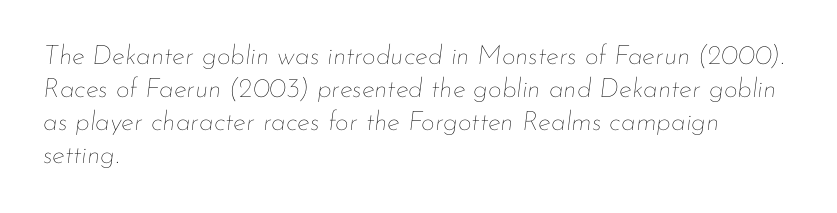
Q: Is the text bold? A: No.
Q: Is the text italic (slanted)? A: Yes, it leans right by about 7 degrees.
Q: Is the text underlined? A: No.
Q: How is the paragraph aligned? A: Left-aligned.
Q: Is the spacing between letters normal or unusually wide? A: Normal.
